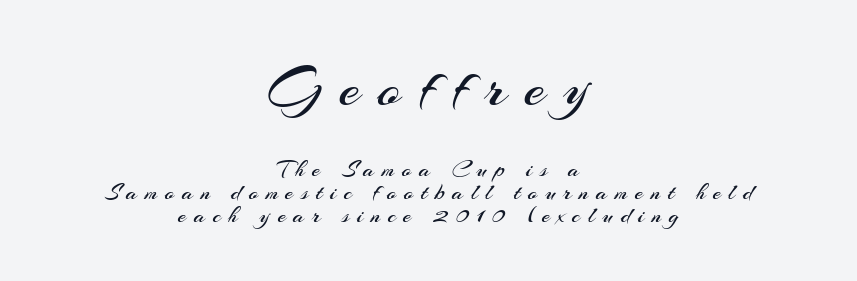
{"serif": "no", "bold": "no", "weight": "regular", "width": "normal", "stroke_contrast": "medium", "x_height": "small", "monospaced": "no", "underline": "no", "align": "center", "line_spacing": "tight", "line_spacing_ratio": 0.96, "letter_spacing": "wide", "letter_spacing_em": 0.31, "larger_block": "first", "size_ratio": 2.46, "glyph_px": 59}
